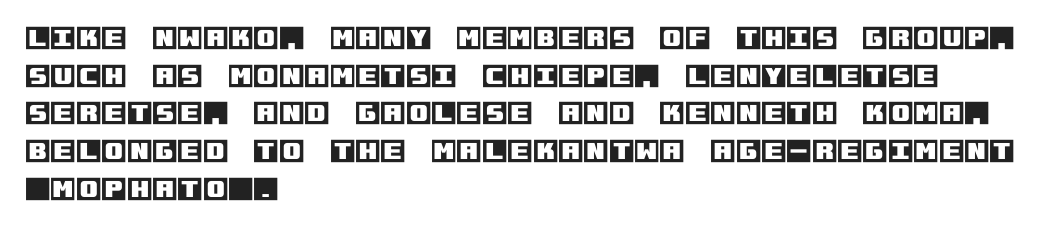
Which margin do the lines hug? The left one — the right edge is uneven. This sample uses plain, unmodified letter spacing. Glance below the letters and you will spot only blank space. Baseline-to-baseline distance is the conventional proportion of letter height.
